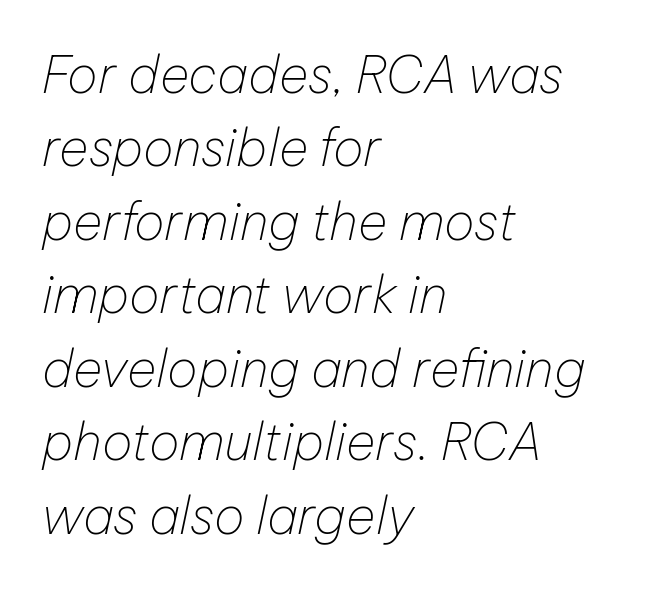
Horizontal bands of white between lines are of average thickness. Think of a printed novel: that variable character pitch is what you see here. Spacing between characters is what you'd get straight out of the box. Underlining? Definitely not there.
